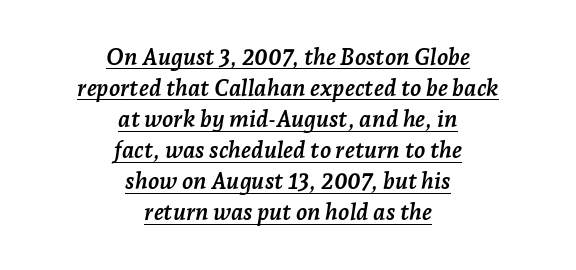
Q: Is the text bold? A: Yes.
Q: Is the text italic (slanted)? A: Yes, it leans right by about 7 degrees.
Q: Is the text underlined? A: Yes.
Q: How is the paragraph aligned? A: Centered.
Q: Is the spacing between letters normal or unusually wide? A: Normal.
Q: Is the spacing between lines tight, normal or loose? A: Normal.
